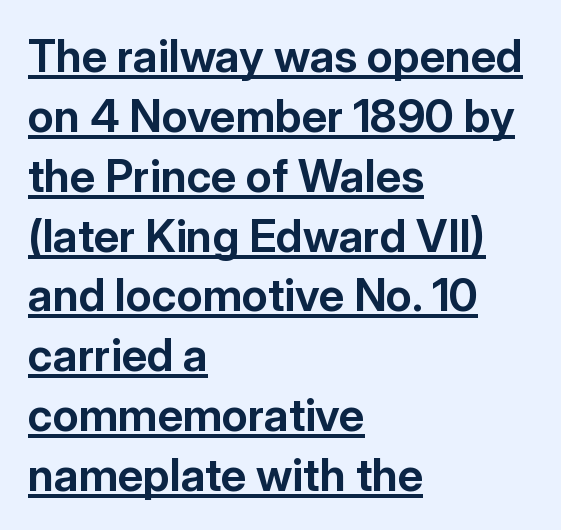
{"serif": "no", "italic": "no", "bold": "yes", "weight": "bold", "width": "normal", "stroke_contrast": "low", "x_height": "medium", "monospaced": "no", "underline": "yes", "align": "left", "line_spacing": "normal", "line_spacing_ratio": 1.33, "letter_spacing": "normal", "letter_spacing_em": 0.0, "glyph_px": 45}
